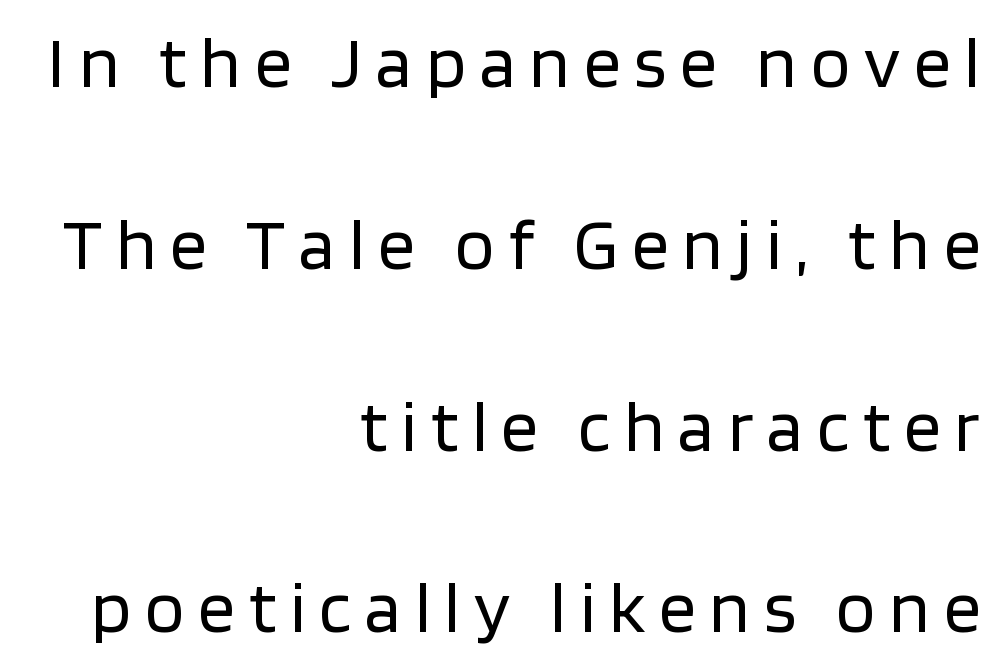
A clean baseline with only descenders dipping below it. Leading: increased. Italic? Not at all — the glyphs are vertical. Type style note: lacks serifs. Varying glyph widths throughout — classic text-font behaviour. Right-aligned paragraph, ragged on the left.
